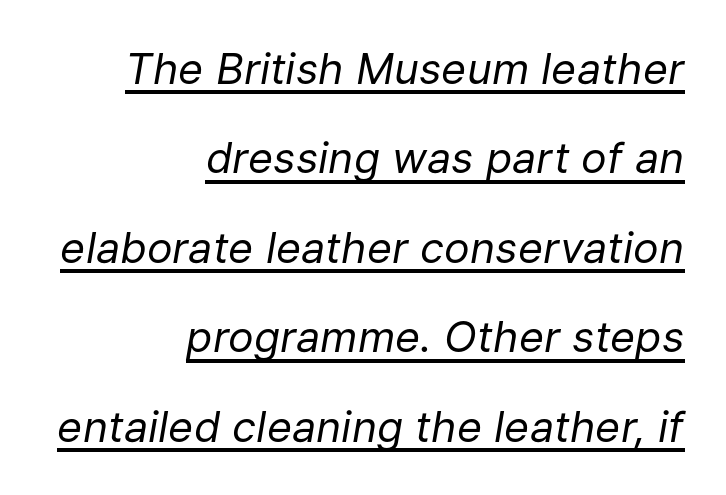
{"italic": "yes", "lean": "right", "slant_degrees": 9, "bold": "no", "weight": "regular", "width": "normal", "stroke_contrast": "low", "x_height": "medium", "monospaced": "no", "underline": "yes", "align": "right", "line_spacing": "loose", "line_spacing_ratio": 2.08, "letter_spacing": "normal", "letter_spacing_em": 0.0, "glyph_px": 43}
